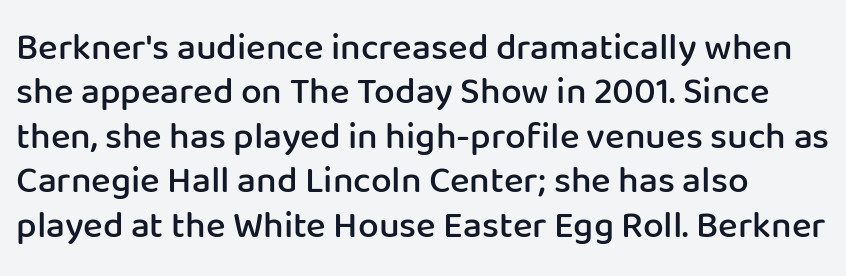
Q: Is the text bold? A: Semi-bold.
Q: Is the text italic (slanted)? A: No, it is upright.
Q: Is the typeface a serif or a sans-serif typeface? A: Sans-serif.
Q: Is the text underlined? A: No.
Q: How is the paragraph aligned? A: Left-aligned.
Q: Is the spacing between letters normal or unusually wide? A: Normal.
Q: Width (condensed, normal, or wide)? A: Normal.
Q: Stroke contrast? A: Low.
Q: x-height? A: Medium.
Q: Monospaced? A: No.
